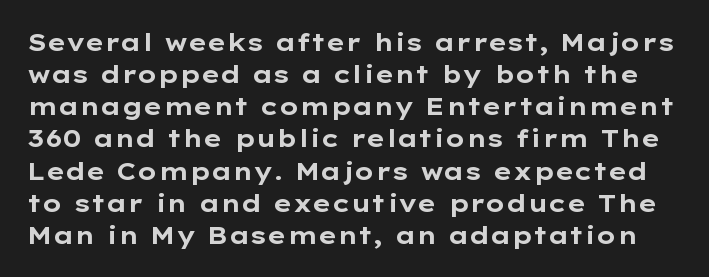
The image shows 24 px bold type, upright; set normal line spacing (1.34x), normal letter spacing, not underlined.
